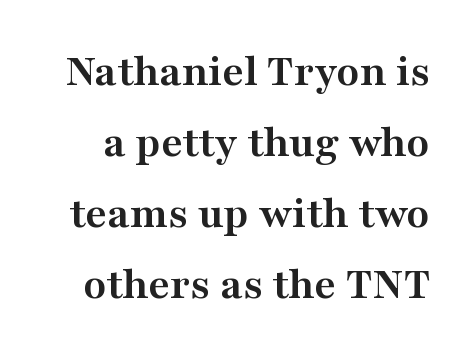
Varying glyph widths throughout — classic text-font behaviour. Underline: absent. Unlike a clean sans, this face finishes its strokes with serifs. This is the regular roman posture of the typeface. Students, note that the glyphs here touch the page at normal intervals.
